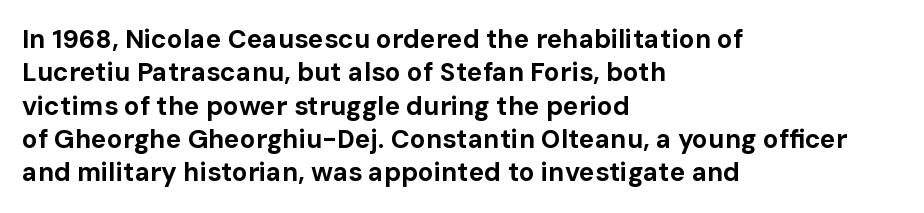
In terms of posture, this sample is upright. Look at the stroke-to-counter ratio: heavy, a bold. Notice how descenders clear the ascenders below comfortably — that's standard leading. The zone under the glyphs is completely vacant. The rendering keeps characters at their native spacing.
